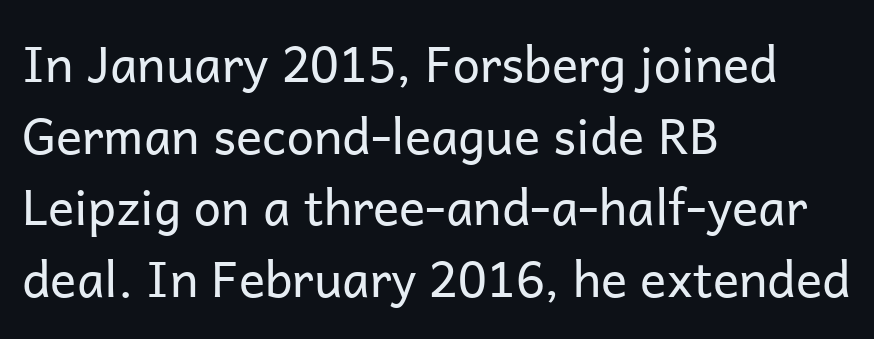
Q: Is the text bold? A: No.
Q: Is the text italic (slanted)? A: No, it is upright.
Q: Is the typeface a serif or a sans-serif typeface? A: Sans-serif.
Q: Is the text underlined? A: No.
Q: How is the paragraph aligned? A: Left-aligned.
Q: Is the spacing between letters normal or unusually wide? A: Normal.
Q: Is the spacing between lines tight, normal or loose? A: Normal.
Q: Width (condensed, normal, or wide)? A: Normal.
Q: Stroke contrast? A: Low.
Q: x-height? A: Medium.
Q: Monospaced? A: No.
